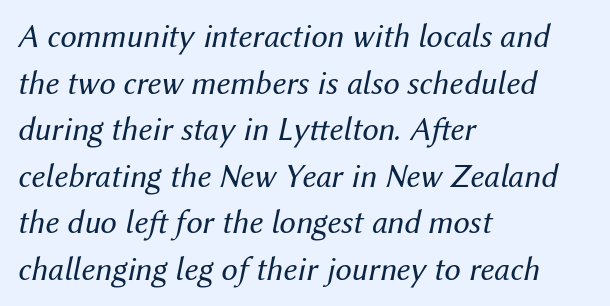
The image shows 33 px regular-weight type, italic (leaning right); set left-aligned, normal line spacing (1.41x), normal letter spacing, not underlined; medium stroke contrast and a medium x-height.
